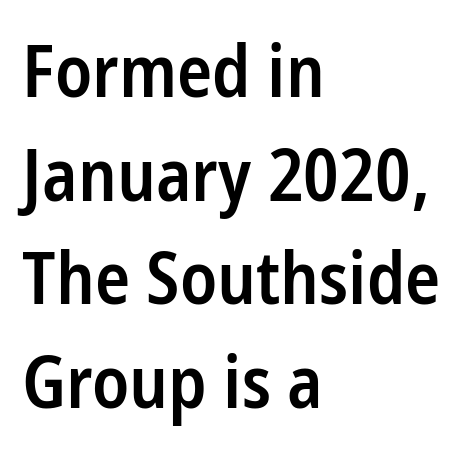
Rule under the text: the space is simply empty. Semibold letterforms, between regular and bold. The text block is weighted toward the left margin, trailing off unevenly rightward. Character widths vary here, with narrow letters taking less room than wide ones.
